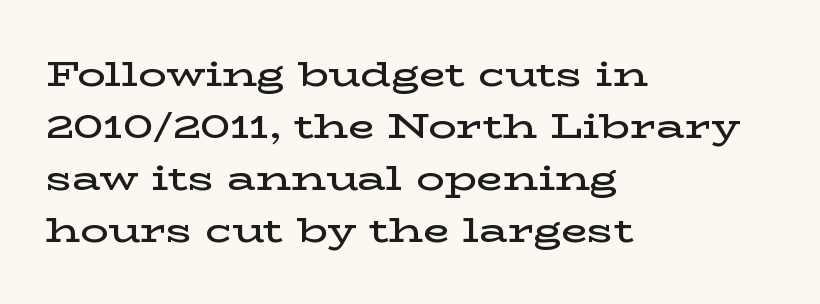
Q: Is the text bold? A: Semi-bold.
Q: Is the text italic (slanted)? A: No, it is upright.
Q: Is the typeface a serif or a sans-serif typeface? A: Serif.
Q: Is the text underlined? A: No.
Q: How is the paragraph aligned? A: Left-aligned.
Q: Is the spacing between letters normal or unusually wide? A: Normal.
Q: Is the spacing between lines tight, normal or loose? A: Normal.
Q: Width (condensed, normal, or wide)? A: Wide.
Q: Stroke contrast? A: Low.
Q: x-height? A: Medium.
Q: Monospaced? A: No.
